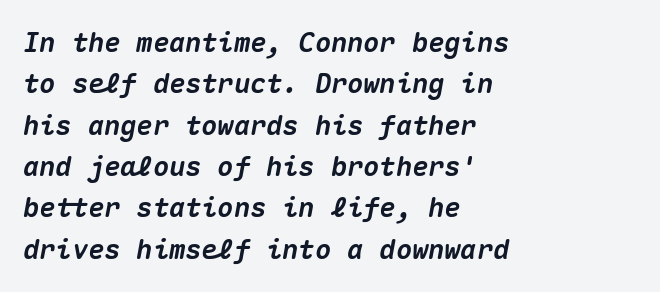
{"italic": "yes", "lean": "right", "slant_degrees": 10, "bold": "yes", "underline": "no", "align": "left", "line_spacing": "normal", "line_spacing_ratio": 1.53, "letter_spacing": "normal", "letter_spacing_em": 0.0, "glyph_px": 27}
